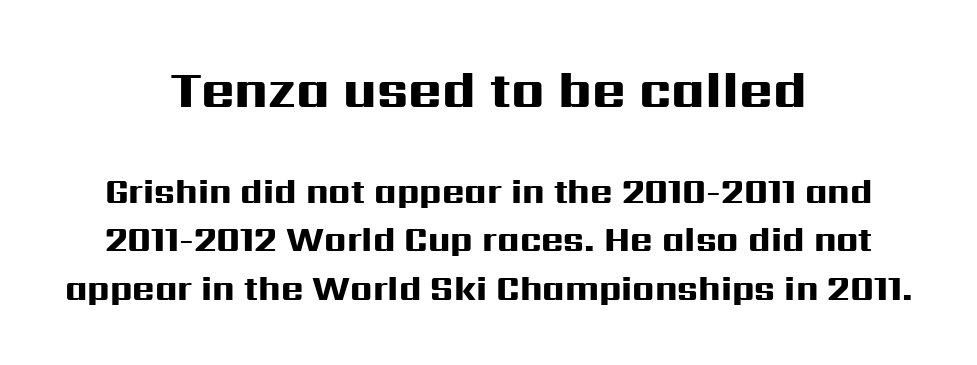
Is the lower block the larger one? No — the upper block carries the bigger type. No word sits above an underline. The typography opts for an upright posture over an oblique one. Students, note that the glyphs here touch the page at normal intervals. This block has exactly the height ordinary leading produces. One-word summary of the alignment: center.
